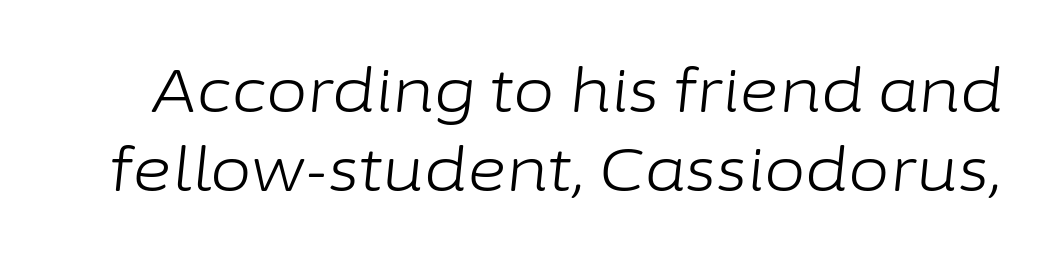
{"italic": "yes", "lean": "right", "slant_degrees": 6, "bold": "no", "weight": "light", "width": "normal", "stroke_contrast": "low", "x_height": "medium", "monospaced": "no", "underline": "no", "line_spacing": "normal", "line_spacing_ratio": 1.31, "letter_spacing": "normal", "letter_spacing_em": 0.0, "glyph_px": 60}
